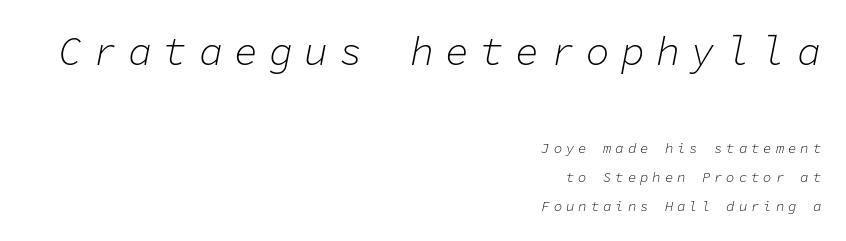
The passage shown is typed in a monospace face where columns stay perfectly aligned. The rendering anchors every line to the right-hand side. When letters slant like this, we call the style italic. The gaps between neighbouring characters are conspicuously large. This reads as an unemphasized weight, regular at the heaviest. Glance below the letters and you will spot only blank space.
